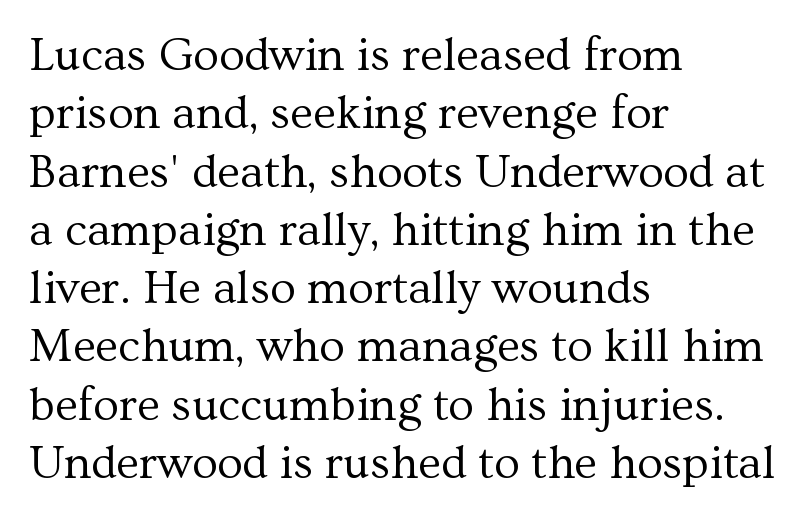
{"serif": "yes", "italic": "no", "bold": "no", "weight": "regular", "width": "normal", "stroke_contrast": "medium", "x_height": "medium", "monospaced": "no", "underline": "no", "align": "left", "line_spacing_ratio": 1.24, "letter_spacing": "normal", "letter_spacing_em": 0.0, "glyph_px": 47}
